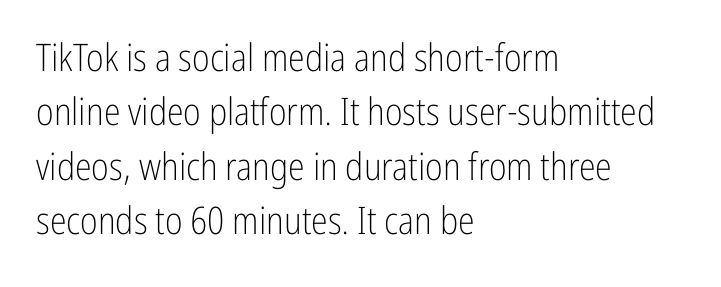
{"serif": "no", "italic": "no", "bold": "no", "weight": "light", "width": "condensed", "stroke_contrast": "low", "x_height": "medium", "monospaced": "no", "underline": "no", "align": "left", "line_spacing": "normal", "line_spacing_ratio": 1.43, "letter_spacing": "normal", "letter_spacing_em": 0.0, "glyph_px": 38}
